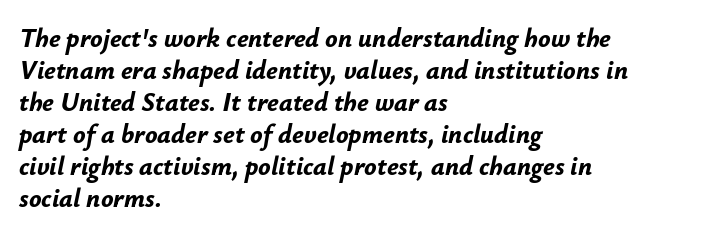
{"italic": "yes", "lean": "right", "slant_degrees": 12, "bold": "yes", "underline": "no", "align": "left", "line_spacing_ratio": 1.23, "letter_spacing": "normal", "letter_spacing_em": 0.0, "glyph_px": 26}
